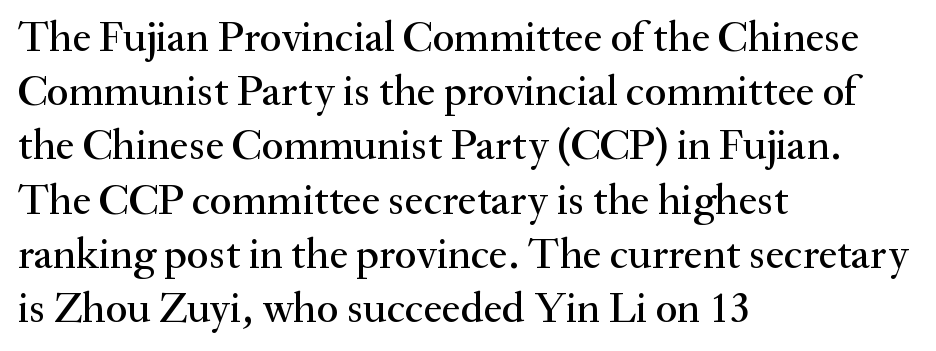
{"serif": "yes", "italic": "no", "width": "normal", "stroke_contrast": "medium", "x_height": "small", "monospaced": "no", "underline": "no", "align": "left", "line_spacing": "normal", "line_spacing_ratio": 1.26, "letter_spacing": "normal", "letter_spacing_em": 0.0, "glyph_px": 43}
